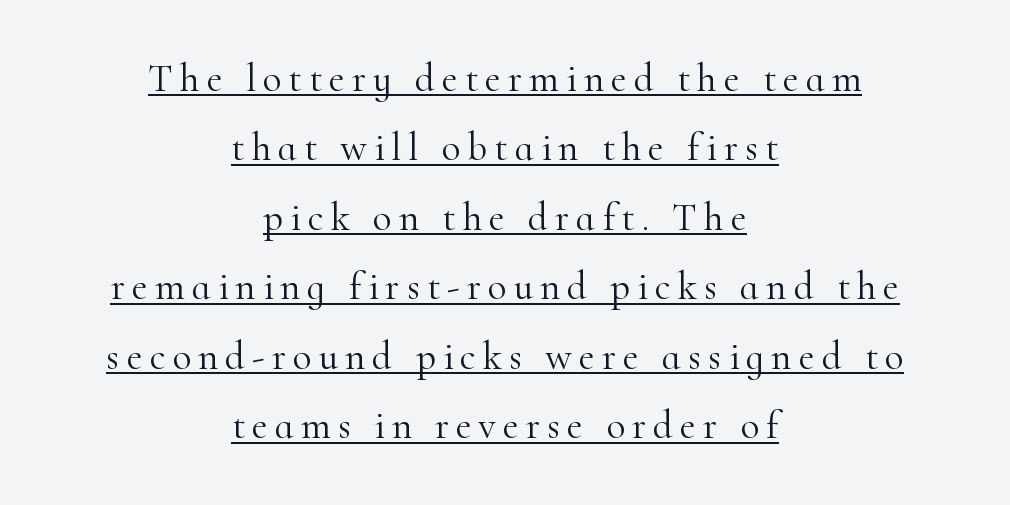
The image shows 39 px light serif type, upright; set centered, line spacing 1.78x, underlined; high stroke contrast and a small x-height.
